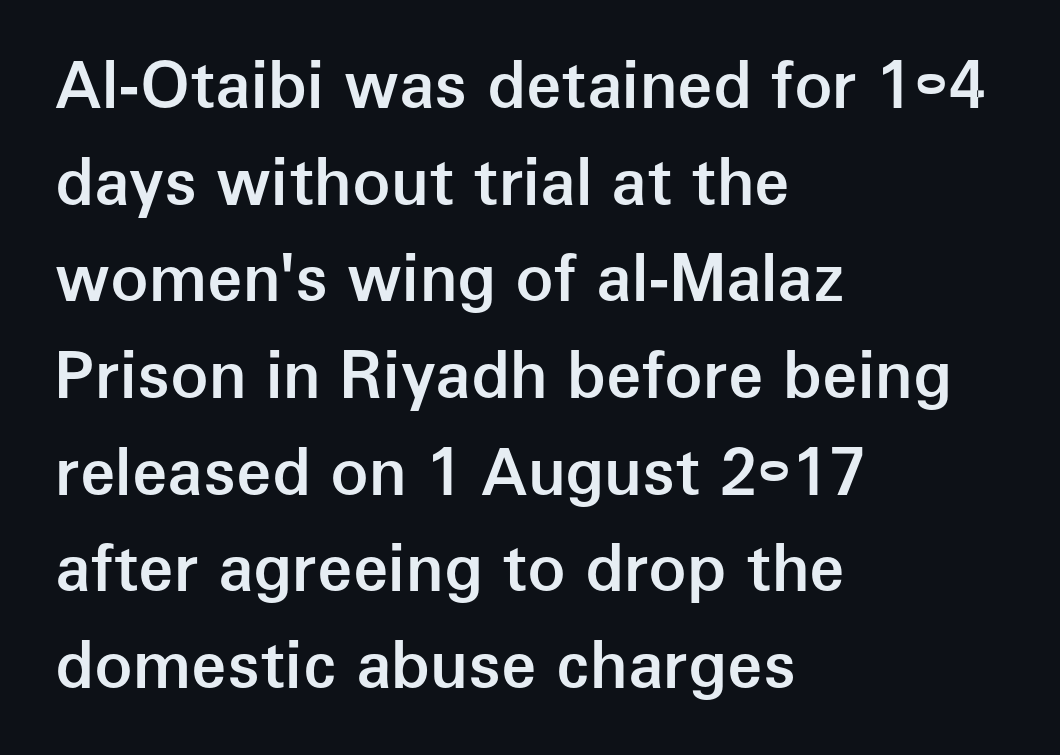
The image shows 64 px semibold sans-serif type, upright; set left-aligned, normal line spacing (1.51x), normal letter spacing, not underlined; low stroke contrast and a medium x-height.
